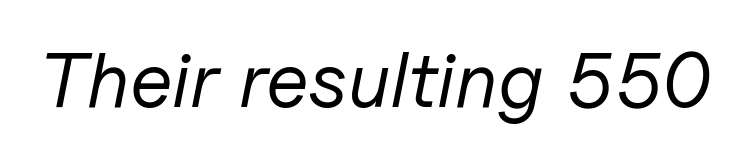
{"italic": "yes", "lean": "right", "slant_degrees": 11, "bold": "no", "weight": "regular", "width": "normal", "stroke_contrast": "low", "x_height": "medium", "monospaced": "no", "underline": "no", "letter_spacing": "normal", "letter_spacing_em": 0.0, "glyph_px": 78}
